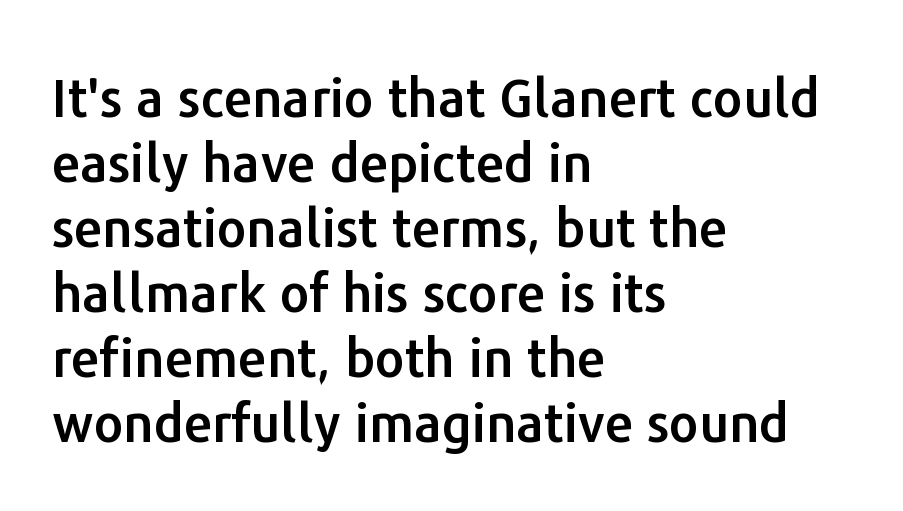
{"serif": "no", "italic": "no", "width": "normal", "stroke_contrast": "low", "x_height": "medium", "monospaced": "no", "underline": "no", "align": "left", "line_spacing": "normal", "line_spacing_ratio": 1.25, "letter_spacing": "normal", "letter_spacing_em": 0.0, "glyph_px": 52}
